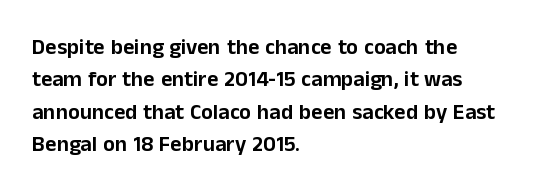
Bare-footed words on every line. The space between consecutive lines is moderate. Caption: standard tracking, unaltered. The lettering holds an erect, upright posture throughout. The text block is weighted toward the left margin, trailing off unevenly rightward.
